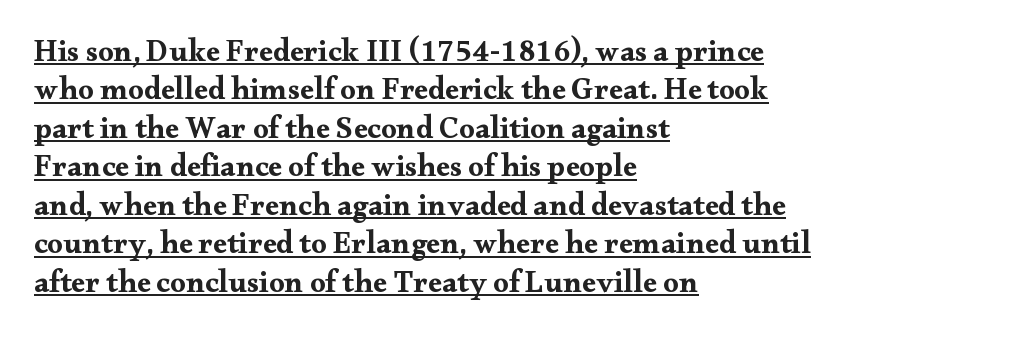
{"serif": "yes", "italic": "no", "bold": "yes", "weight": "bold", "width": "wide", "stroke_contrast": "medium", "x_height": "small", "monospaced": "no", "underline": "yes", "align": "left", "line_spacing_ratio": 1.24, "letter_spacing": "normal", "letter_spacing_em": 0.0, "glyph_px": 31}
